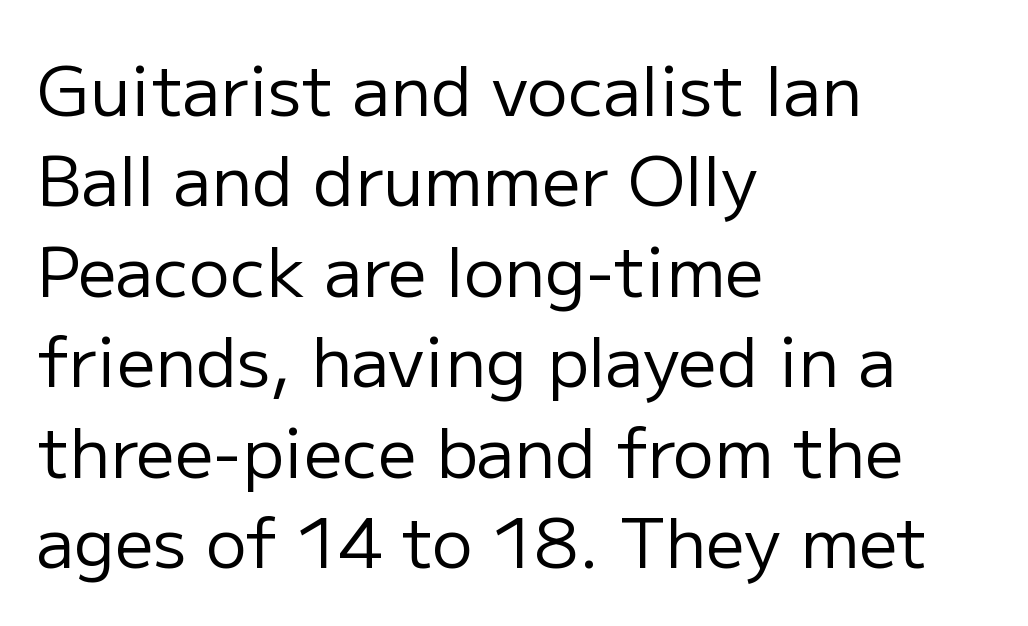
The face used here is proportionally spaced, like ordinary book or web type. Default kerning and tracking; the words read as compact shapes. Where is the straight margin? On the left. Notice how descenders clear the ascenders below comfortably — that's standard leading. The lettering holds an erect, upright posture throughout. Rule under the text: the space is simply empty.
